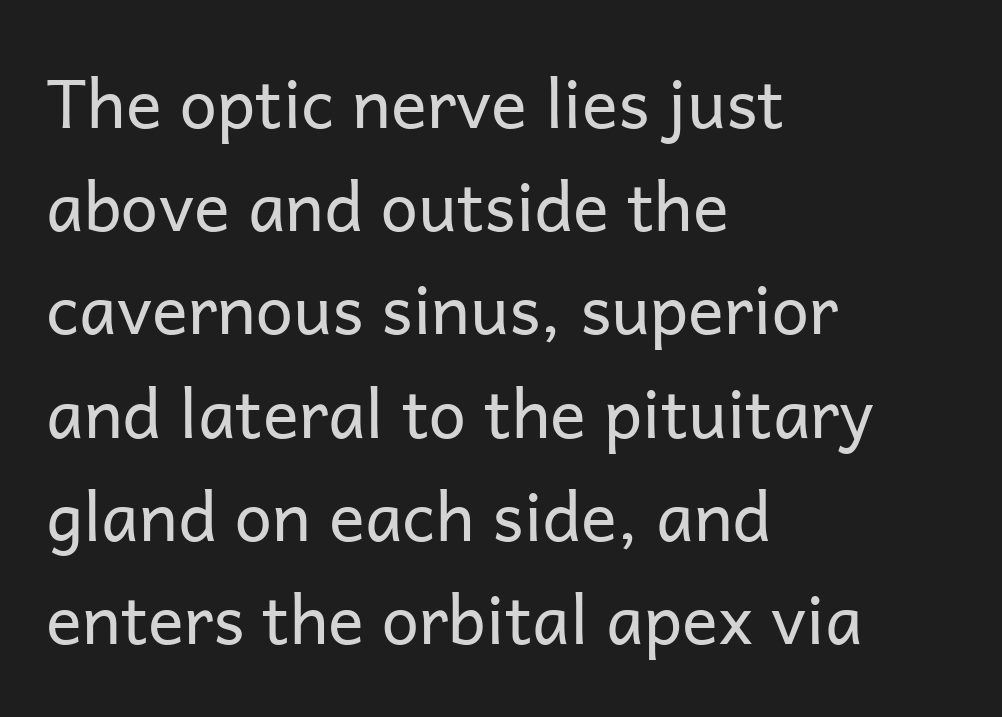
Q: Is the text bold? A: No.
Q: Is the text italic (slanted)? A: No, it is upright.
Q: Is the typeface a serif or a sans-serif typeface? A: Sans-serif.
Q: Is the text underlined? A: No.
Q: How is the paragraph aligned? A: Left-aligned.
Q: Is the spacing between letters normal or unusually wide? A: Normal.
Q: Is the spacing between lines tight, normal or loose? A: Normal.
Q: Width (condensed, normal, or wide)? A: Normal.
Q: Stroke contrast? A: Low.
Q: x-height? A: Medium.
Q: Monospaced? A: No.
